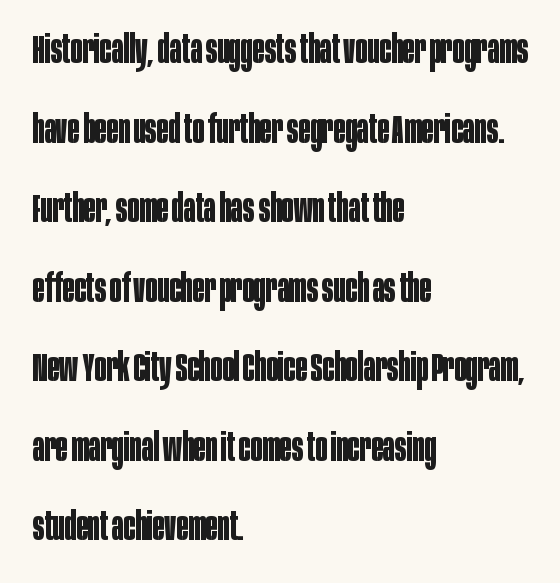
Q: Is the text bold? A: Yes.
Q: Is the text italic (slanted)? A: No, it is upright.
Q: Is the typeface a serif or a sans-serif typeface? A: Sans-serif.
Q: Is the text underlined? A: No.
Q: How is the paragraph aligned? A: Left-aligned.
Q: Is the spacing between letters normal or unusually wide? A: Normal.
Q: Is the spacing between lines tight, normal or loose? A: Loose.
Q: Width (condensed, normal, or wide)? A: Condensed.
Q: Stroke contrast? A: Low.
Q: x-height? A: Large.
Q: Monospaced? A: No.
